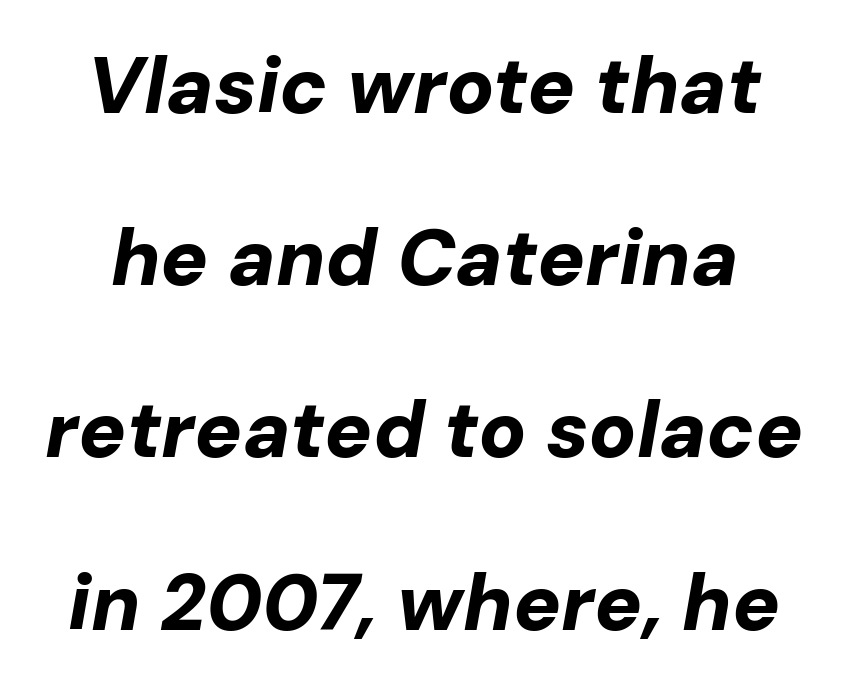
Short note: letters normally spaced. Italic: yes, the glyphs are oblique. The vertical gap from one line to the next is large. What weight is shown? A full bold with thick strokes.
